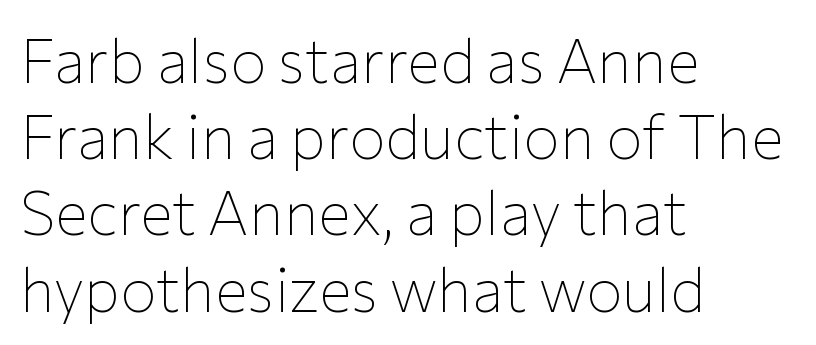
Think of a printed novel: that variable character pitch is what you see here. Compared with a centered layout, this one pins lines to the left instead. The leading is moderate, giving the passage an even texture. Only glyphs here, with clear space below each row. Letter spacing: default. A sans-serif font was chosen for this passage.
